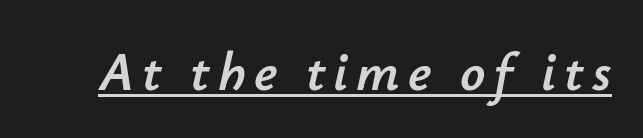
The specimen includes a rule beneath the text block's lines. Tall strokes in this sample are angled rather than plumb. Each letter keeps its own natural width here, so spacing adapts to shape.
